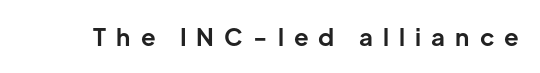
{"italic": "no", "bold": "yes", "underline": "no", "letter_spacing": "wide", "letter_spacing_em": 0.42, "glyph_px": 24}
